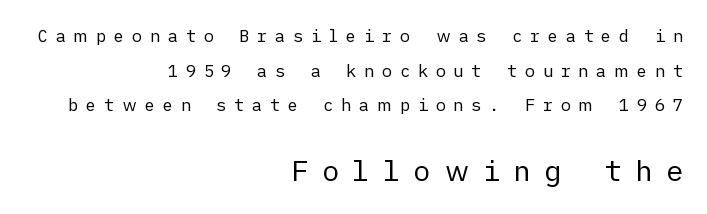
{"serif": "no", "italic": "no", "bold": "no", "weight": "regular", "width": "normal", "stroke_contrast": "low", "x_height": "medium", "underline": "no", "align": "right", "line_spacing": "loose", "line_spacing_ratio": 2.04, "letter_spacing": "wide", "letter_spacing_em": 0.45, "larger_block": "second", "size_ratio": 1.71, "glyph_px": 29}
